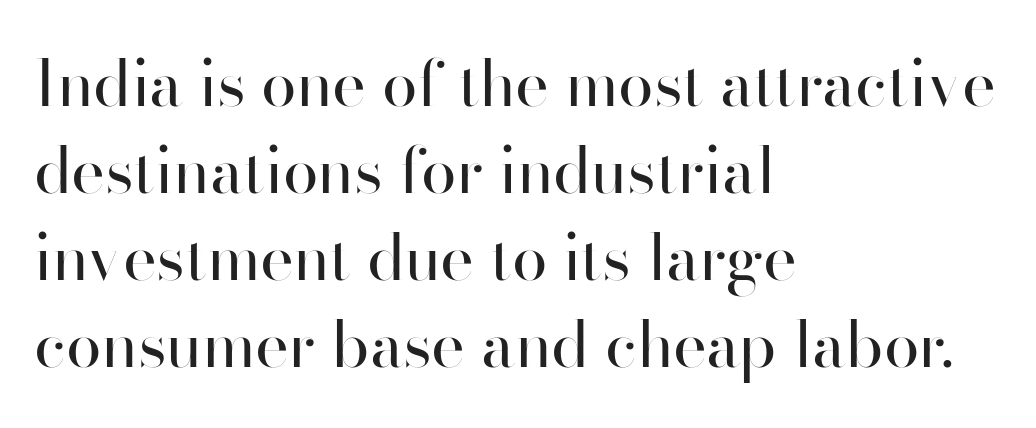
The image shows 64 px regular-weight sans-serif type, upright; set left-aligned, normal line spacing (1.36x), normal letter spacing, not underlined; high stroke contrast and a small x-height.
